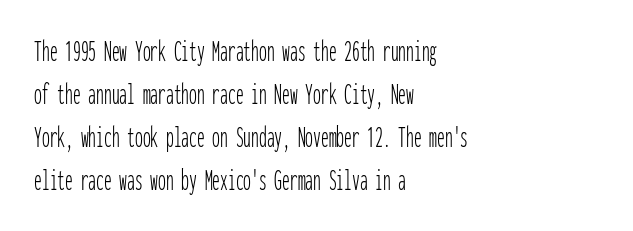
The image shows 31 px thin, condensed sans-serif type, upright, monospaced; set left-aligned, normal line spacing (1.39x), normal letter spacing, not underlined; low stroke contrast and a medium x-height.
